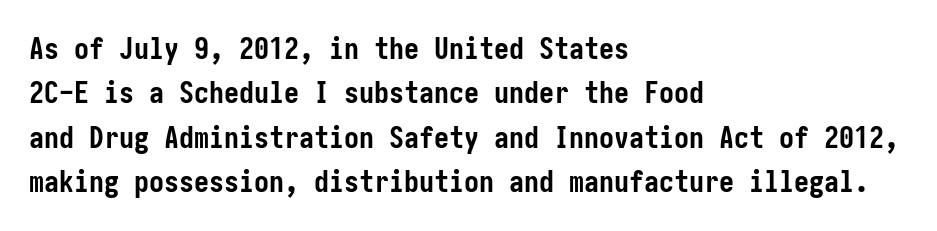
The image shows 30 px semibold, condensed sans-serif type, upright; set left-aligned, normal line spacing (1.48x), normal letter spacing, not underlined; low stroke contrast and a medium x-height.
